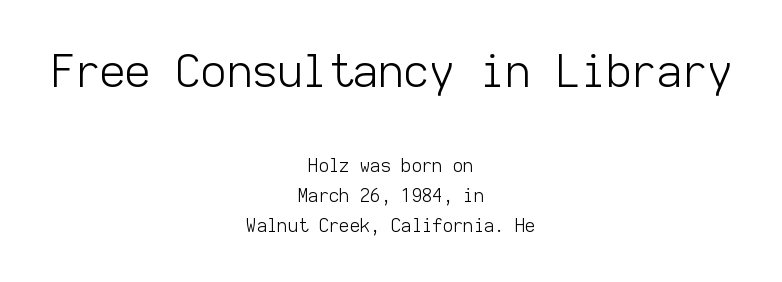
Q: Is the text bold? A: No.
Q: Is the text italic (slanted)? A: No, it is upright.
Q: Is the typeface a serif or a sans-serif typeface? A: Sans-serif.
Q: Is the text underlined? A: No.
Q: How is the paragraph aligned? A: Centered.
Q: Is the spacing between letters normal or unusually wide? A: Normal.
Q: Is the spacing between lines tight, normal or loose? A: Normal.
Q: Which block of text is set in a larger size, the first (top) or the second (bottom)? A: The first (top) one.
Q: Width (condensed, normal, or wide)? A: Normal.
Q: Stroke contrast? A: Low.
Q: x-height? A: Medium.
Q: Monospaced? A: Yes.
